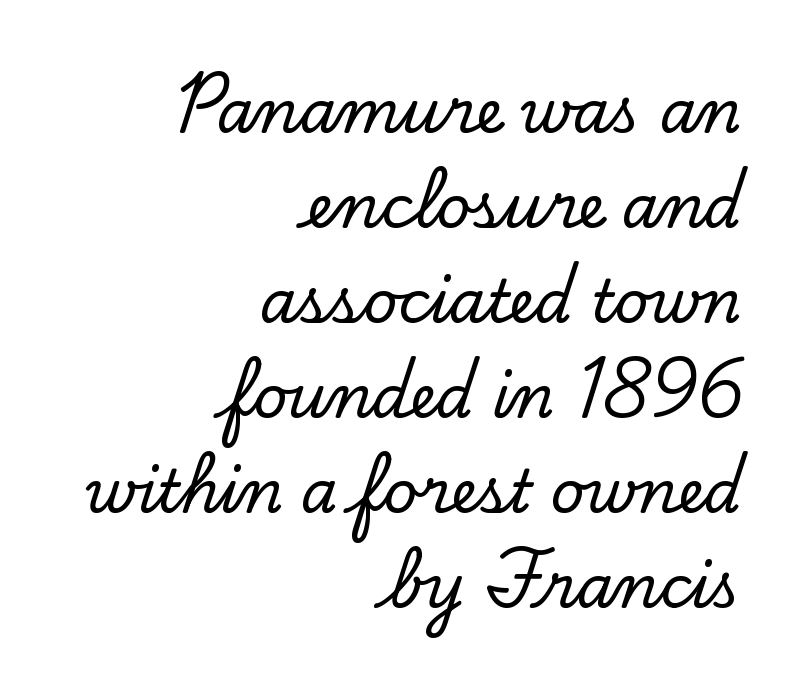
Q: Is the text italic (slanted)? A: Yes.
Q: Is the typeface a serif or a sans-serif typeface? A: Serif.
Q: Is the text underlined? A: No.
Q: How is the paragraph aligned? A: Right-aligned.
Q: Is the spacing between letters normal or unusually wide? A: Normal.
Q: Is the spacing between lines tight, normal or loose? A: Normal.
Q: Width (condensed, normal, or wide)? A: Normal.
Q: Stroke contrast? A: Low.
Q: x-height? A: Small.
Q: Monospaced? A: No.
